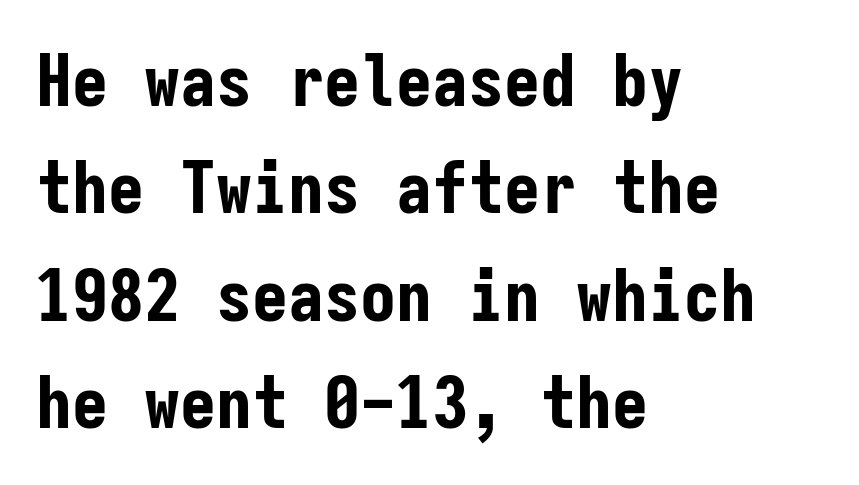
Q: Is the text bold? A: Yes.
Q: Is the text italic (slanted)? A: No, it is upright.
Q: Is the typeface a serif or a sans-serif typeface? A: Sans-serif.
Q: Is the text underlined? A: No.
Q: How is the paragraph aligned? A: Left-aligned.
Q: Is the spacing between letters normal or unusually wide? A: Normal.
Q: Is the spacing between lines tight, normal or loose? A: Normal.
Q: Width (condensed, normal, or wide)? A: Condensed.
Q: Stroke contrast? A: Low.
Q: x-height? A: Medium.
Q: Monospaced? A: Yes.
